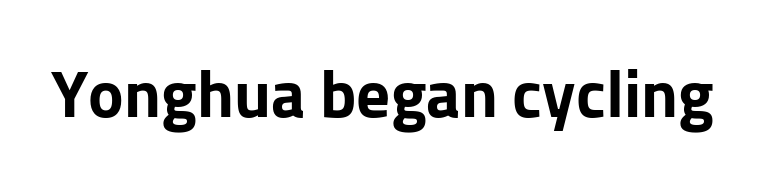
The image shows 67 px bold sans-serif type, upright; set normal letter spacing, not underlined; low stroke contrast and a medium x-height.
